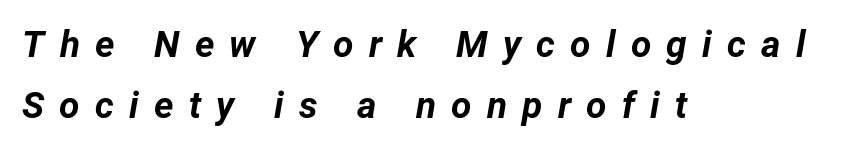
Q: Is the text bold? A: Yes.
Q: Is the text italic (slanted)? A: Yes, it leans right by about 12 degrees.
Q: Is the text underlined? A: No.
Q: How is the paragraph aligned? A: Left-aligned.
Q: Is the spacing between letters normal or unusually wide? A: Unusually wide.
Q: Is the spacing between lines tight, normal or loose? A: Normal.
Q: Width (condensed, normal, or wide)? A: Normal.
Q: Stroke contrast? A: Low.
Q: x-height? A: Medium.
Q: Monospaced? A: No.
